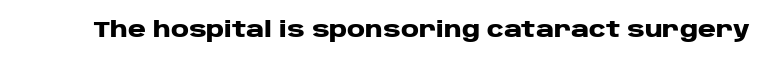
Short note: letters normally spaced. Words float on clear page, feet unadorned. The letters stand upright; this is a roman face. Heavy, bold letterforms.
